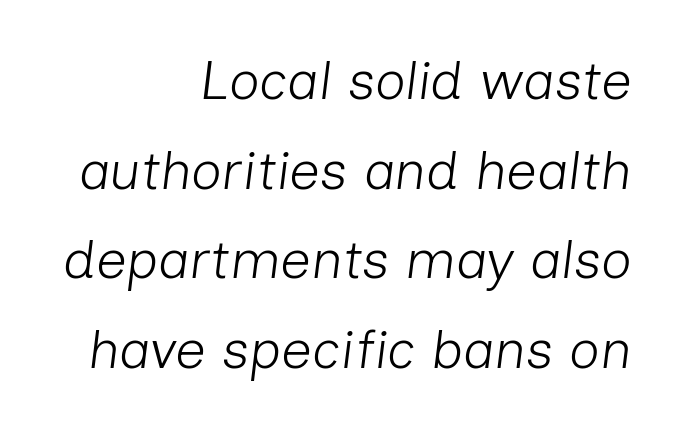
{"italic": "yes", "lean": "right", "slant_degrees": 7, "bold": "no", "weight": "light", "width": "normal", "stroke_contrast": "low", "x_height": "medium", "monospaced": "no", "underline": "no", "align": "right", "line_spacing": "normal", "line_spacing_ratio": 1.66, "letter_spacing": "normal", "letter_spacing_em": 0.0, "glyph_px": 54}
